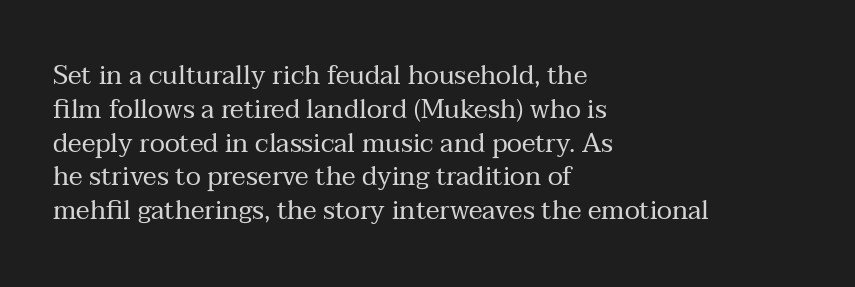
Q: Is the text bold? A: No.
Q: Is the text italic (slanted)? A: No, it is upright.
Q: Is the text underlined? A: No.
Q: How is the paragraph aligned? A: Left-aligned.
Q: Is the spacing between letters normal or unusually wide? A: Normal.
Q: Is the spacing between lines tight, normal or loose? A: Normal.
